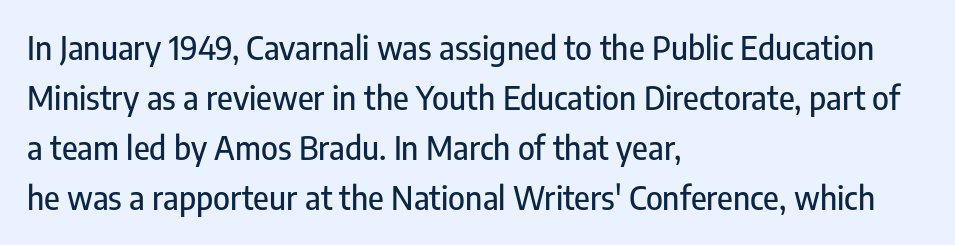
{"serif": "no", "italic": "no", "width": "condensed", "stroke_contrast": "low", "x_height": "medium", "monospaced": "no", "underline": "no", "align": "left", "line_spacing": "normal", "line_spacing_ratio": 1.56, "letter_spacing": "normal", "letter_spacing_em": 0.0, "glyph_px": 32}
